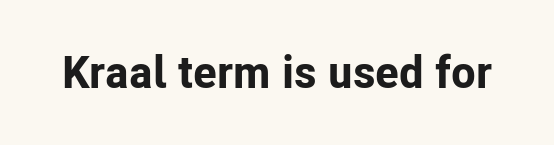
Q: Is the text bold? A: Yes.
Q: Is the text italic (slanted)? A: No, it is upright.
Q: Is the typeface a serif or a sans-serif typeface? A: Sans-serif.
Q: Is the text underlined? A: No.
Q: Is the spacing between letters normal or unusually wide? A: Normal.
Q: Width (condensed, normal, or wide)? A: Normal.
Q: Stroke contrast? A: Low.
Q: x-height? A: Medium.
Q: Monospaced? A: No.
